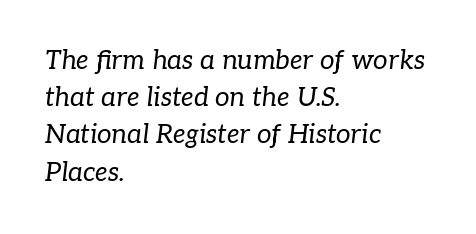
Q: Is the text bold? A: No.
Q: Is the text italic (slanted)? A: Yes, it leans right by about 7 degrees.
Q: Is the text underlined? A: No.
Q: How is the paragraph aligned? A: Left-aligned.
Q: Is the spacing between letters normal or unusually wide? A: Normal.
Q: Is the spacing between lines tight, normal or loose? A: Normal.
